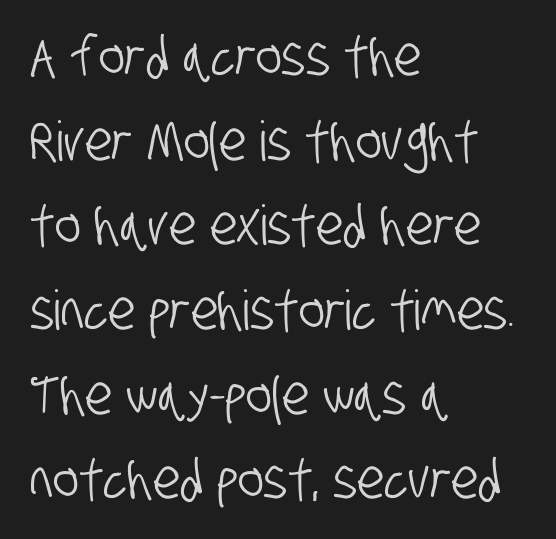
{"serif": "no", "width": "condensed", "stroke_contrast": "low", "x_height": "large", "monospaced": "no", "underline": "no", "align": "left", "line_spacing": "normal", "line_spacing_ratio": 1.54, "letter_spacing": "normal", "letter_spacing_em": 0.0, "glyph_px": 55}
